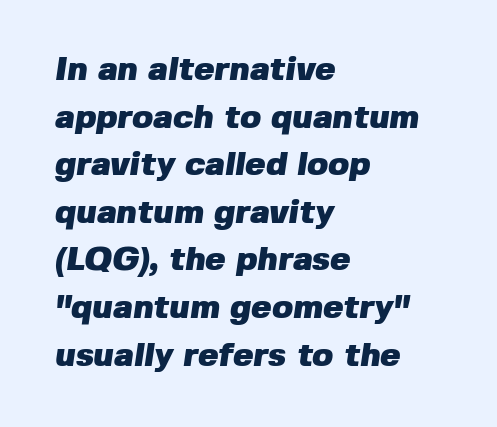
The image shows 34 px heavy sans-serif type; set left-aligned, normal line spacing (1.4x), normal letter spacing, not underlined; low stroke contrast and a medium x-height.
